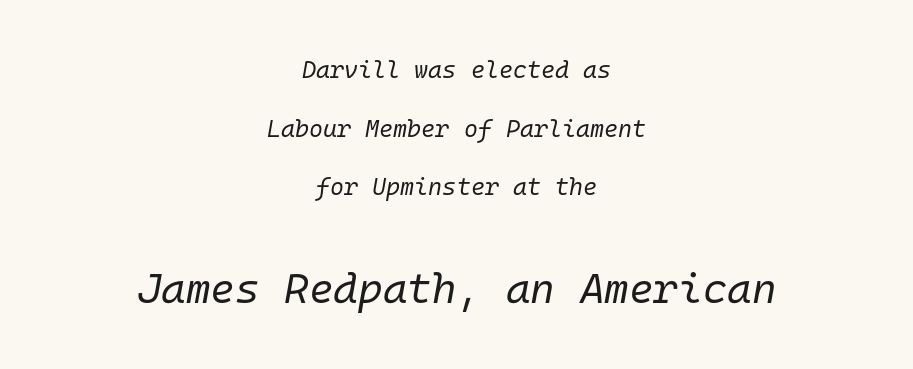
Between these two stacked blocks, the lower one wins on size. The letters look calm and open, with moderate or lighter stems. The letters march in equal steps, a hallmark of fixed-pitch type. These lines stand farther apart than default settings would place them. Notice how the stems are inclined rather than vertical — that's the hallmark of italics.
